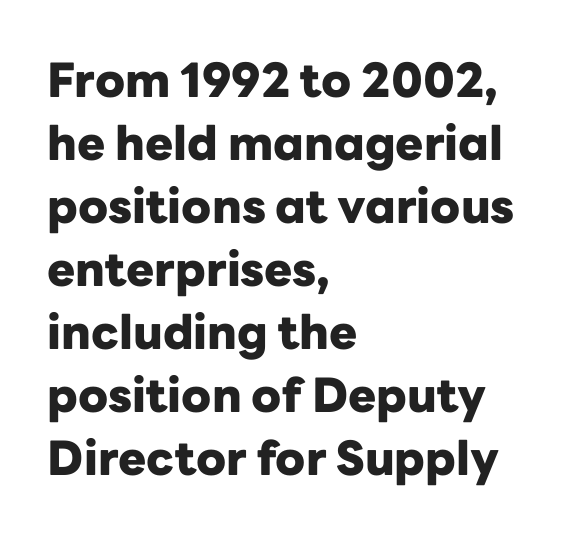
Q: Is the text bold? A: Yes.
Q: Is the text italic (slanted)? A: No, it is upright.
Q: Is the typeface a serif or a sans-serif typeface? A: Sans-serif.
Q: Is the text underlined? A: No.
Q: How is the paragraph aligned? A: Left-aligned.
Q: Is the spacing between letters normal or unusually wide? A: Normal.
Q: Is the spacing between lines tight, normal or loose? A: Normal.
Q: Width (condensed, normal, or wide)? A: Normal.
Q: Stroke contrast? A: Low.
Q: x-height? A: Medium.
Q: Monospaced? A: No.
